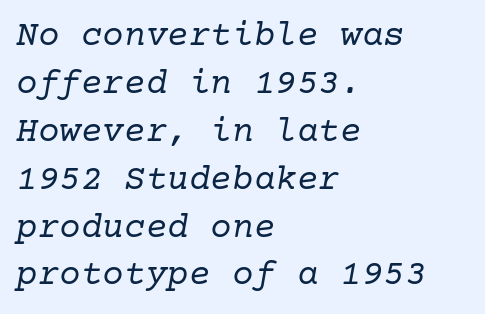
{"serif": "yes", "italic": "yes", "lean": "right", "slant_degrees": 10, "bold": "no", "weight": "regular", "width": "normal", "stroke_contrast": "low", "x_height": "medium", "underline": "no", "align": "left", "line_spacing": "normal", "line_spacing_ratio": 1.33, "letter_spacing": "normal", "letter_spacing_em": 0.0, "glyph_px": 36}
